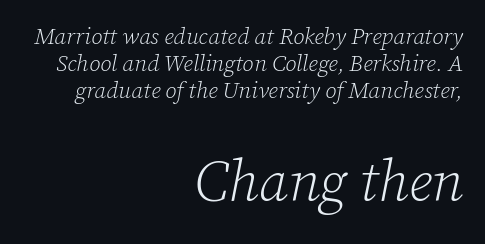
Q: Is the text bold? A: No.
Q: Is the text italic (slanted)? A: Yes, it leans right by about 12 degrees.
Q: Is the typeface a serif or a sans-serif typeface? A: Serif.
Q: Is the text underlined? A: No.
Q: How is the paragraph aligned? A: Right-aligned.
Q: Is the spacing between letters normal or unusually wide? A: Normal.
Q: Which block of text is set in a larger size, the first (top) or the second (bottom)? A: The second (bottom) one.
Q: Width (condensed, normal, or wide)? A: Normal.
Q: Stroke contrast? A: Low.
Q: x-height? A: Medium.
Q: Monospaced? A: No.
